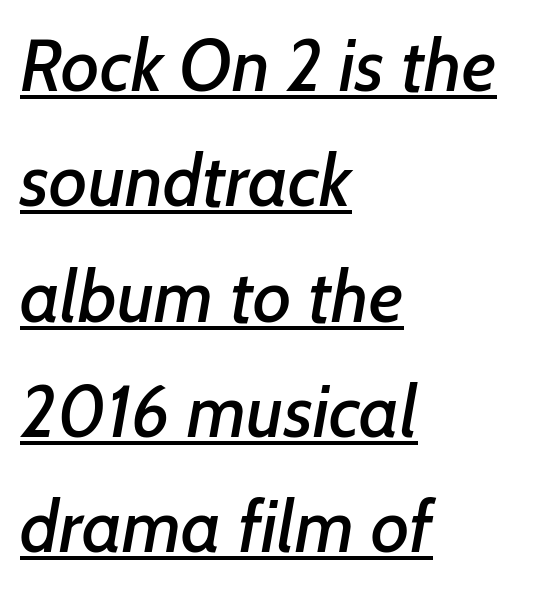
The image shows 73 px sans-serif type; set left-aligned, normal line spacing (1.58x), normal letter spacing, underlined; low stroke contrast and a medium x-height.
